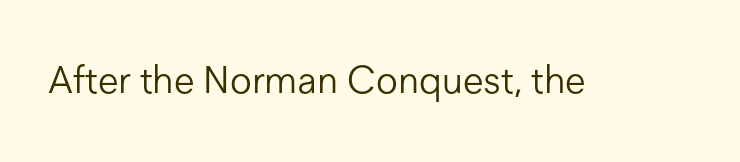
Q: Is the text bold? A: No.
Q: Is the text italic (slanted)? A: No, it is upright.
Q: Is the typeface a serif or a sans-serif typeface? A: Sans-serif.
Q: Is the text underlined? A: No.
Q: Is the spacing between letters normal or unusually wide? A: Normal.
Q: Width (condensed, normal, or wide)? A: Normal.
Q: Stroke contrast? A: Low.
Q: x-height? A: Medium.
Q: Monospaced? A: No.
